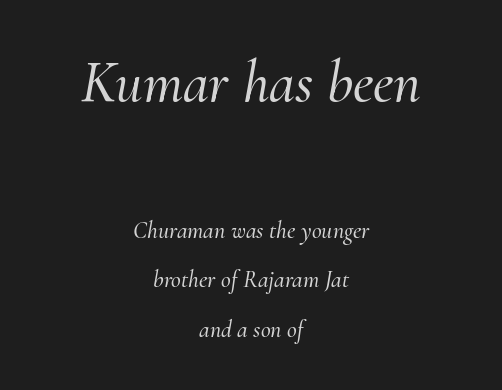
The image shows 59 px serif type, italic (leaning right); set centered, loose line spacing (2.06x), normal letter spacing, not underlined; the first (top) block is 2.46x larger; medium stroke contrast and a small x-height.
